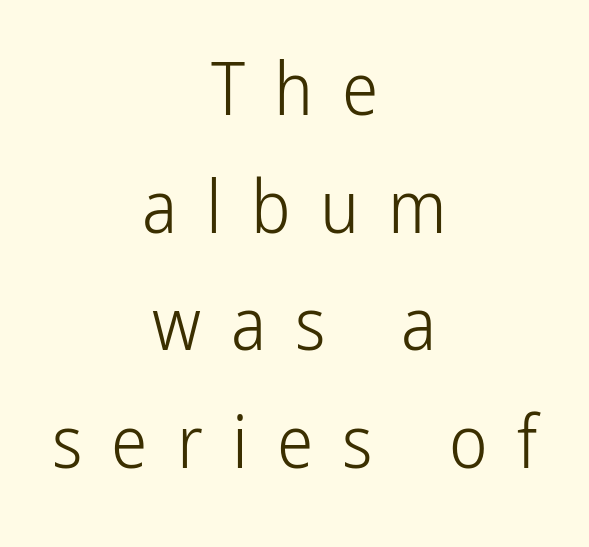
The image shows 73 px light, condensed sans-serif type, upright; set centered, normal line spacing (1.61x), unusually wide letter spacing (+0.4 em), not underlined; low stroke contrast and a medium x-height.
